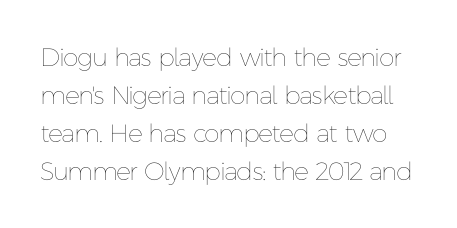
{"italic": "no", "bold": "no", "underline": "no", "line_spacing": "normal", "line_spacing_ratio": 1.52, "letter_spacing": "normal", "letter_spacing_em": 0.0, "glyph_px": 25}
